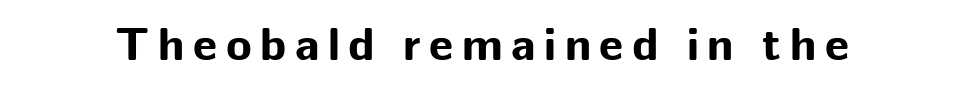
Q: Is the text bold? A: Yes.
Q: Is the text italic (slanted)? A: No, it is upright.
Q: Is the typeface a serif or a sans-serif typeface? A: Sans-serif.
Q: Is the text underlined? A: No.
Q: Width (condensed, normal, or wide)? A: Normal.
Q: Stroke contrast? A: Low.
Q: x-height? A: Medium.
Q: Monospaced? A: No.
